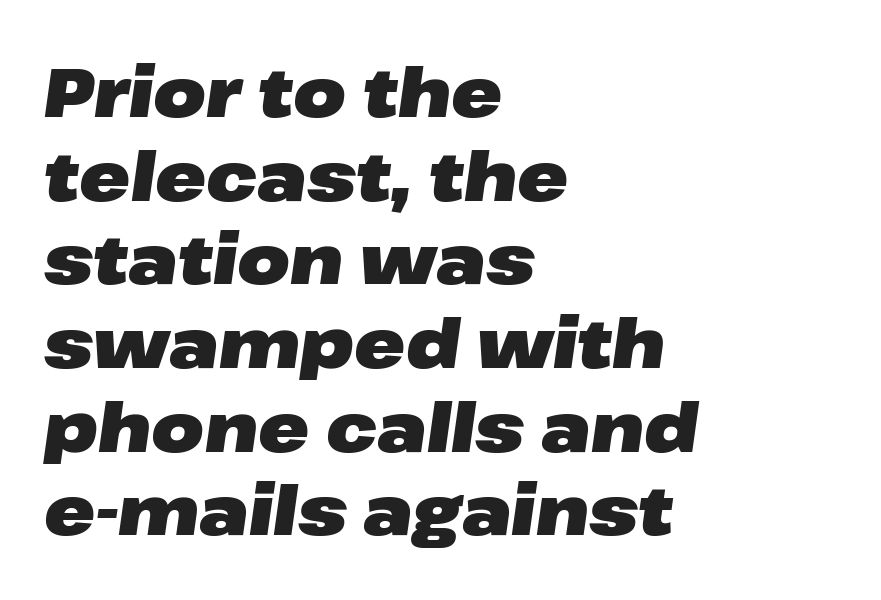
This sample has the flowing, uneven cadence of proportional lettering. Slanted lettering throughout. Layout note: lines flush left. The area under the type is left untouched. Heavy-handed strokes throughout: this text is bold. Look at the tracking — it's just the regular setting, nothing added.
